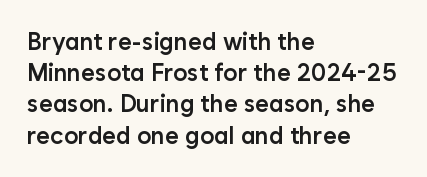
The image shows 24 px text type, upright; set left-aligned, normal line spacing (1.3x), normal letter spacing, not underlined.
